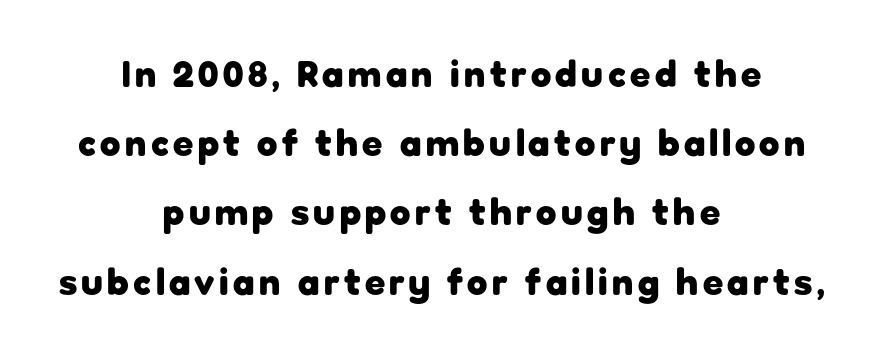
No italicization has been applied; the sample stays upright. No feet cap the strokes, marking this as sans-serif type. Do the characters align in a grid? No, the font is proportional. The sample has been set heavy, in full bold. Descenders hang freely into open space. Casual observation: everything's sitting right in the middle.
